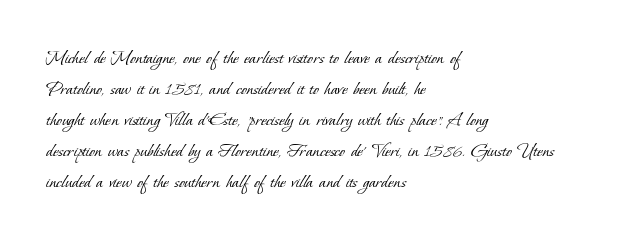
Q: Is the text bold? A: No.
Q: Is the text underlined? A: No.
Q: How is the paragraph aligned? A: Left-aligned.
Q: Is the spacing between letters normal or unusually wide? A: Normal.
Q: Is the spacing between lines tight, normal or loose? A: Normal.
